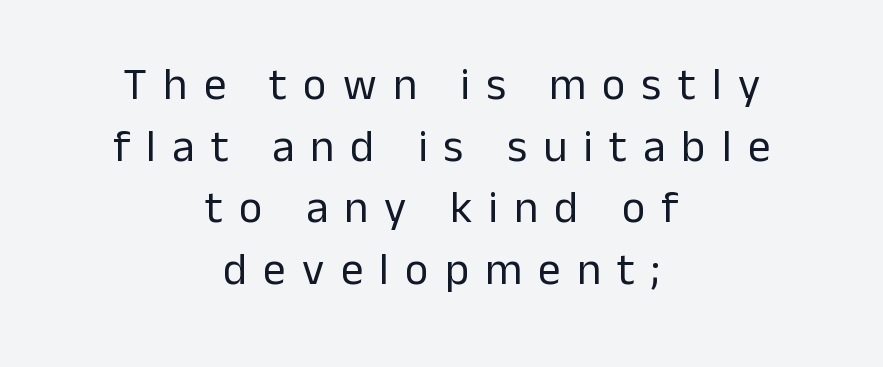
The image shows 45 px regular-weight sans-serif type, upright; set centered, normal line spacing (1.37x), unusually wide letter spacing (+0.36 em), not underlined; low stroke contrast and a medium x-height.
